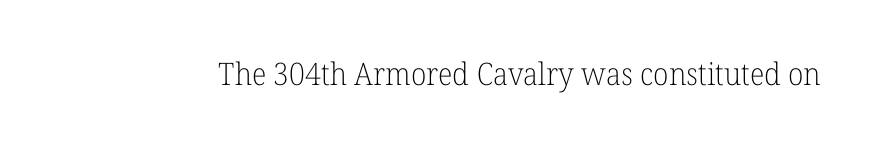
The image shows 31 px light serif type, upright; set normal letter spacing, not underlined; low stroke contrast and a medium x-height.
